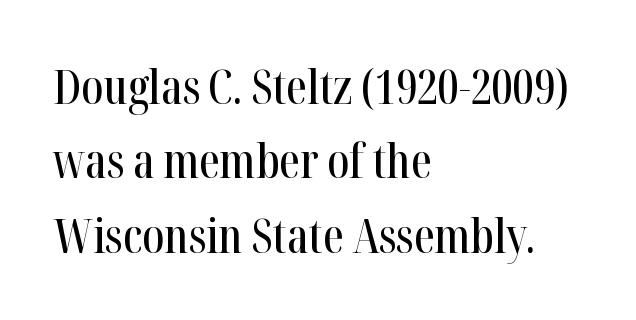
The image shows 47 px condensed serif type, upright; set left-aligned, normal line spacing (1.58x), normal letter spacing, not underlined; high stroke contrast and a medium x-height.
